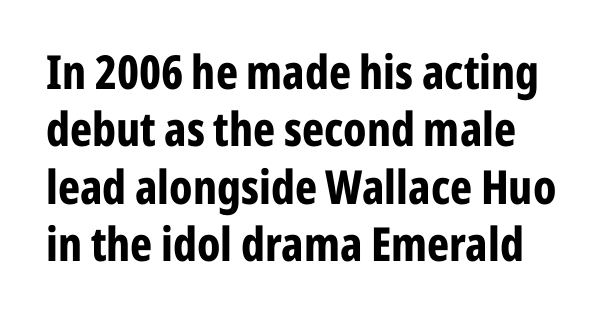
{"serif": "no", "italic": "no", "bold": "yes", "weight": "bold", "width": "condensed", "stroke_contrast": "low", "x_height": "medium", "monospaced": "no", "underline": "no", "line_spacing_ratio": 1.22, "letter_spacing": "normal", "letter_spacing_em": 0.0, "glyph_px": 47}
